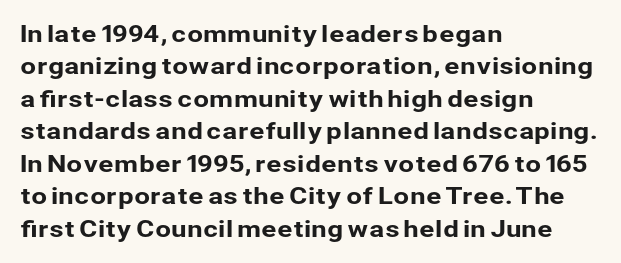
{"italic": "no", "underline": "no", "align": "left", "line_spacing": "normal", "line_spacing_ratio": 1.41, "letter_spacing": "normal", "letter_spacing_em": 0.0, "glyph_px": 23}
